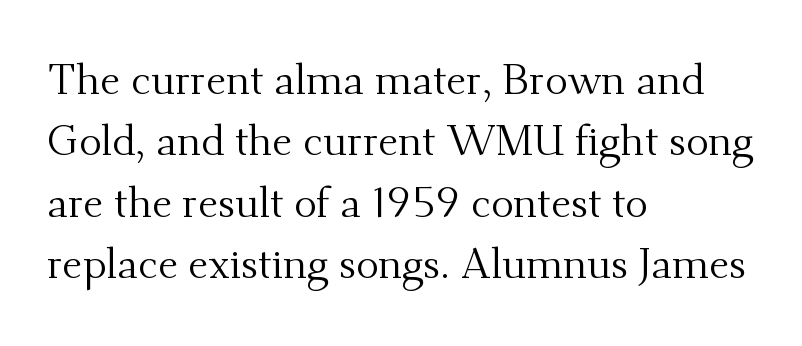
Each row of text sits above clean, open space. A typesetter would call this proportional, since set widths differ per character. A typesetter would call this zero additional tracking. In terms of posture, this sample is upright. Yep, those are serifs on the letters.
